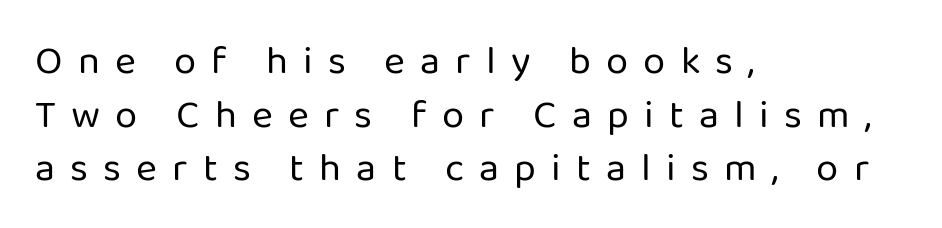
Q: Is the text bold? A: No.
Q: Is the text italic (slanted)? A: No, it is upright.
Q: Is the typeface a serif or a sans-serif typeface? A: Sans-serif.
Q: Is the text underlined? A: No.
Q: How is the paragraph aligned? A: Left-aligned.
Q: Is the spacing between letters normal or unusually wide? A: Unusually wide.
Q: Is the spacing between lines tight, normal or loose? A: Normal.
Q: Width (condensed, normal, or wide)? A: Normal.
Q: Stroke contrast? A: Low.
Q: x-height? A: Medium.
Q: Monospaced? A: No.
